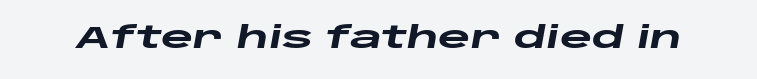
The image shows 31 px heavy, wide type, italic (leaning right); set normal letter spacing, not underlined; low stroke contrast and a large x-height.
